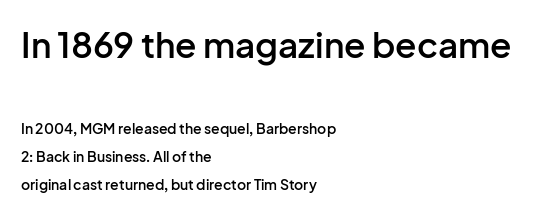
Standard letterfit; no display-style spreading of the glyphs. Layout note: lines flush left. Typographic density is moderately raised because the face is semibold. The letters in the upper block stand taller than those in the block below. No word sits above an underline. You can tell it's not italic because the verticals are truly vertical.
